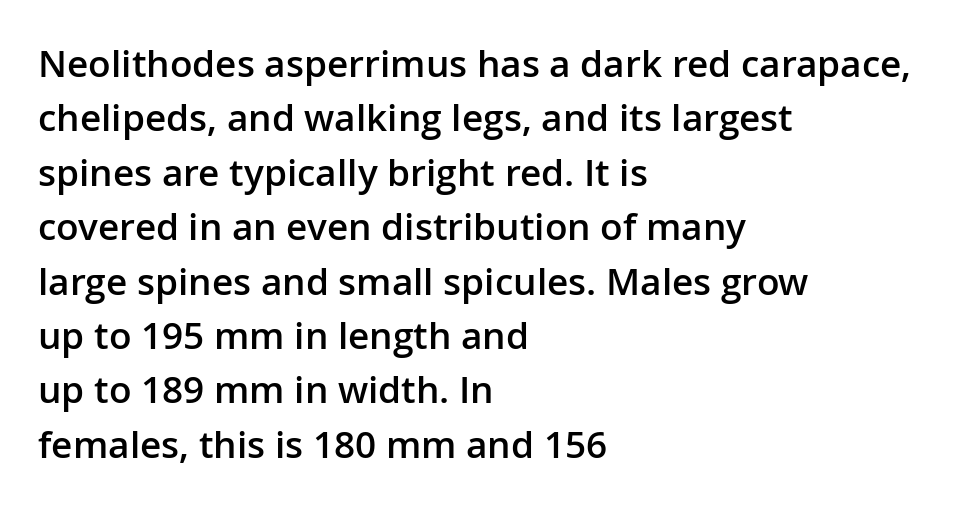
{"serif": "no", "italic": "no", "bold": "semi", "weight": "semibold", "width": "normal", "stroke_contrast": "low", "x_height": "medium", "monospaced": "no", "underline": "no", "align": "left", "line_spacing": "normal", "line_spacing_ratio": 1.47, "letter_spacing": "normal", "letter_spacing_em": 0.0, "glyph_px": 37}
